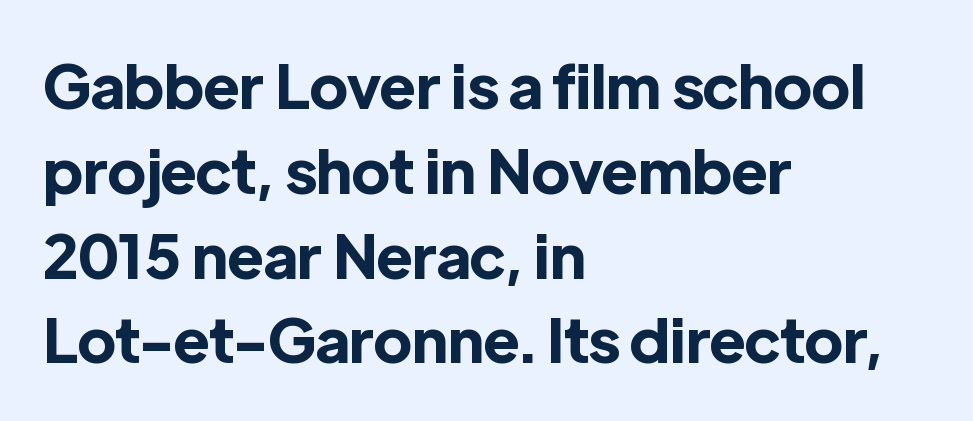
You could not count columns in this text — the font is proportionally spaced. Regarding leading, the lines here are spaced in the standard way. Font category for this specimen: sans-serif. Each word holds together tightly as a unit, with standard inter-letter gaps. Descenders are the only things crossing below the line.
